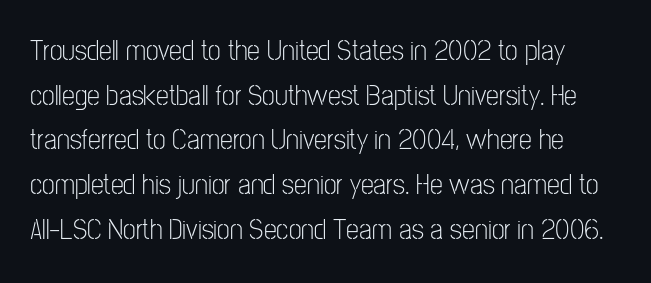
{"serif": "no", "italic": "no", "bold": "no", "weight": "light", "width": "condensed", "stroke_contrast": "low", "x_height": "medium", "monospaced": "no", "underline": "no", "line_spacing": "normal", "line_spacing_ratio": 1.54, "letter_spacing": "normal", "letter_spacing_em": 0.0, "glyph_px": 29}
